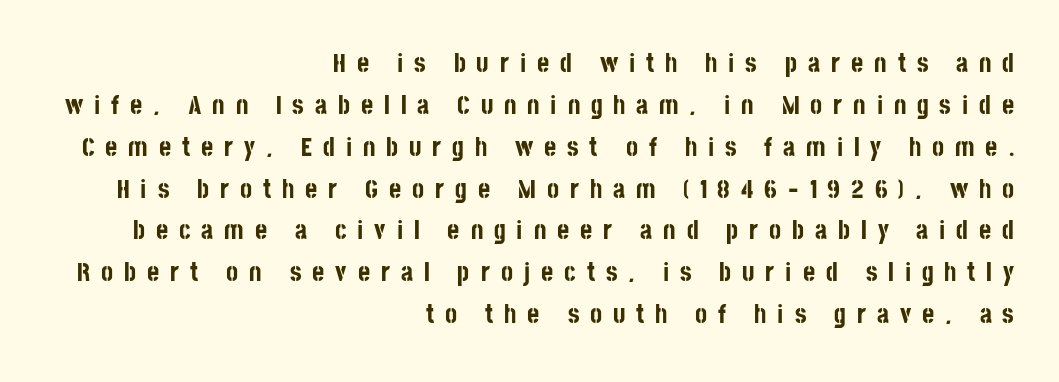
{"italic": "no", "bold": "yes", "underline": "no", "align": "right", "line_spacing": "normal", "line_spacing_ratio": 1.61, "letter_spacing": "wide", "letter_spacing_em": 0.42, "glyph_px": 26}
